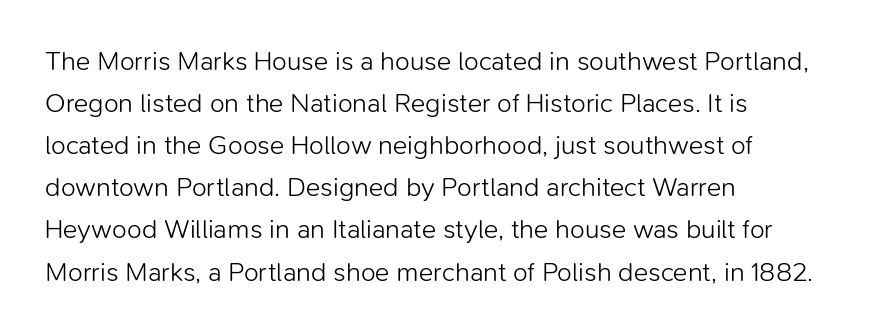
Q: Is the text bold? A: No.
Q: Is the text italic (slanted)? A: No, it is upright.
Q: Is the text underlined? A: No.
Q: How is the paragraph aligned? A: Left-aligned.
Q: Is the spacing between letters normal or unusually wide? A: Normal.
Q: Is the spacing between lines tight, normal or loose? A: Normal.
